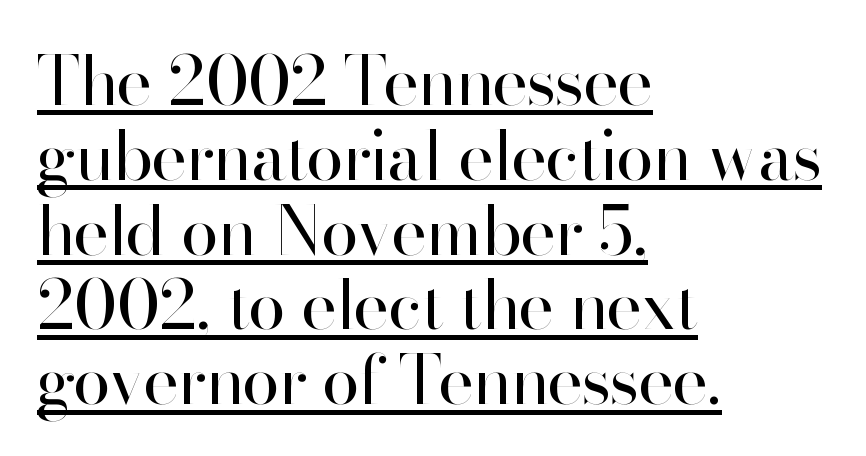
Q: Is the text bold? A: No.
Q: Is the text italic (slanted)? A: No, it is upright.
Q: Is the typeface a serif or a sans-serif typeface? A: Sans-serif.
Q: Is the text underlined? A: Yes.
Q: How is the paragraph aligned? A: Left-aligned.
Q: Is the spacing between letters normal or unusually wide? A: Normal.
Q: Is the spacing between lines tight, normal or loose? A: Tight.
Q: Width (condensed, normal, or wide)? A: Normal.
Q: Stroke contrast? A: High.
Q: x-height? A: Small.
Q: Monospaced? A: No.
